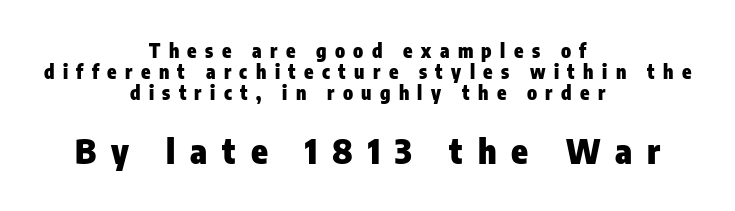
Q: Is the text bold? A: Yes.
Q: Is the text italic (slanted)? A: No, it is upright.
Q: Is the typeface a serif or a sans-serif typeface? A: Sans-serif.
Q: Is the text underlined? A: No.
Q: How is the paragraph aligned? A: Centered.
Q: Is the spacing between letters normal or unusually wide? A: Unusually wide.
Q: Is the spacing between lines tight, normal or loose? A: Tight.
Q: Which block of text is set in a larger size, the first (top) or the second (bottom)? A: The second (bottom) one.
Q: Width (condensed, normal, or wide)? A: Condensed.
Q: Stroke contrast? A: Low.
Q: x-height? A: Medium.
Q: Monospaced? A: No.
